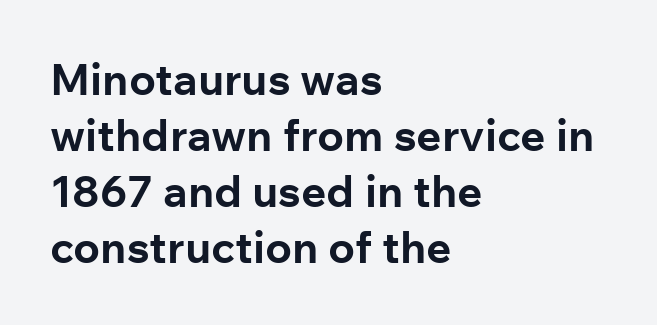
The image shows 44 px bold sans-serif type, upright; set left-aligned, normal line spacing (1.27x), normal letter spacing, not underlined; low stroke contrast and a medium x-height.
